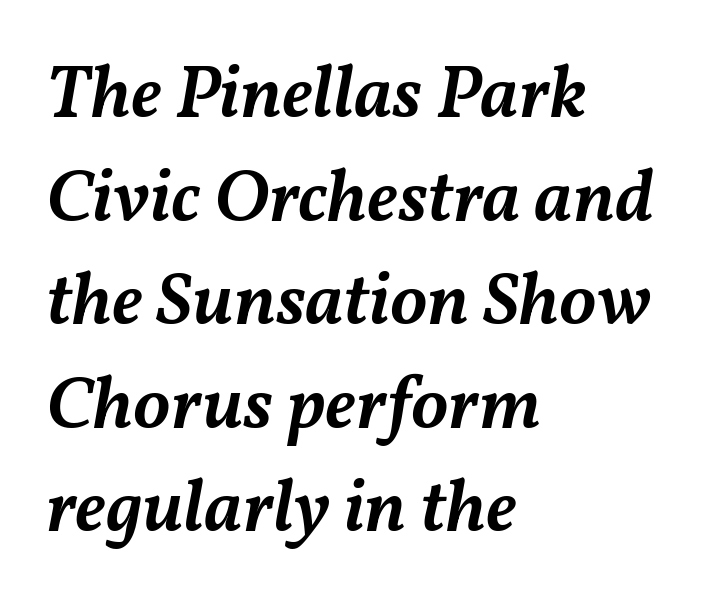
The image shows 74 px semibold type, italic (leaning right); set left-aligned, normal line spacing (1.4x), normal letter spacing, not underlined; medium stroke contrast and a medium x-height.
